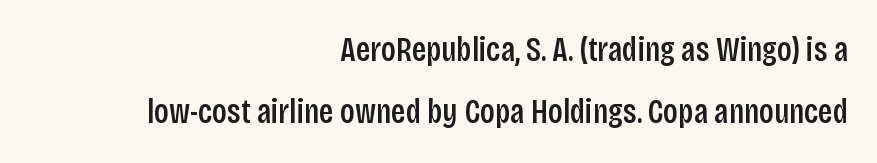
The image shows 34 px semibold, condensed sans-serif type, upright; set right-aligned, line spacing 1.83x, normal letter spacing, not underlined; low stroke contrast and a large x-height.
